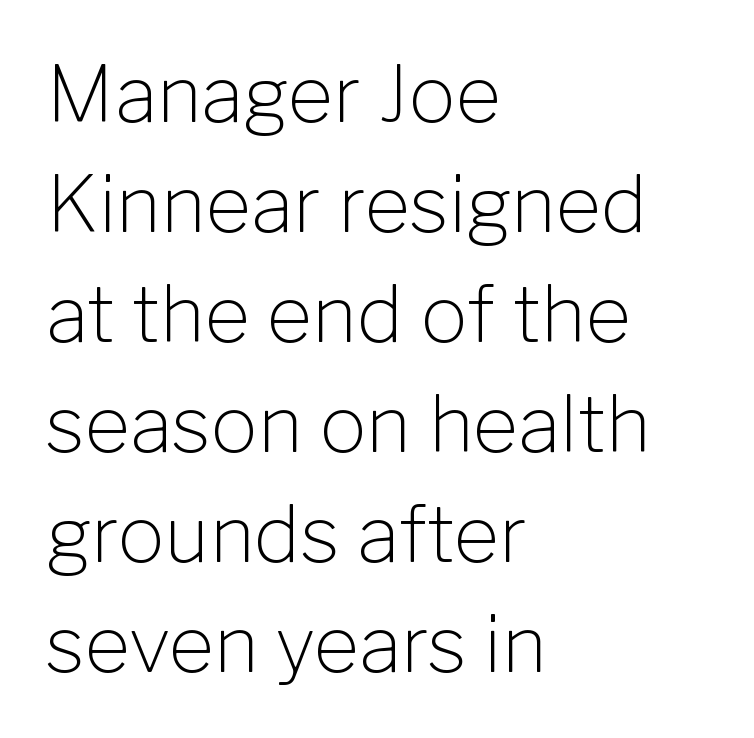
{"serif": "no", "italic": "no", "bold": "no", "weight": "light", "width": "normal", "stroke_contrast": "low", "x_height": "medium", "monospaced": "no", "underline": "no", "align": "left", "line_spacing": "normal", "line_spacing_ratio": 1.41, "letter_spacing": "normal", "letter_spacing_em": 0.0, "glyph_px": 78}
